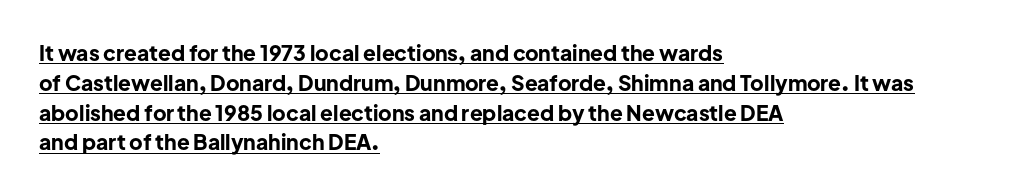
{"italic": "no", "bold": "yes", "underline": "yes", "align": "left", "line_spacing": "normal", "line_spacing_ratio": 1.42, "letter_spacing": "normal", "letter_spacing_em": 0.0, "glyph_px": 21}
